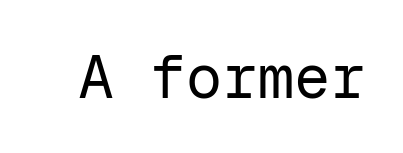
The image shows 60 px regular-weight sans-serif type, upright, monospaced; set normal letter spacing, not underlined; low stroke contrast and a medium x-height.
